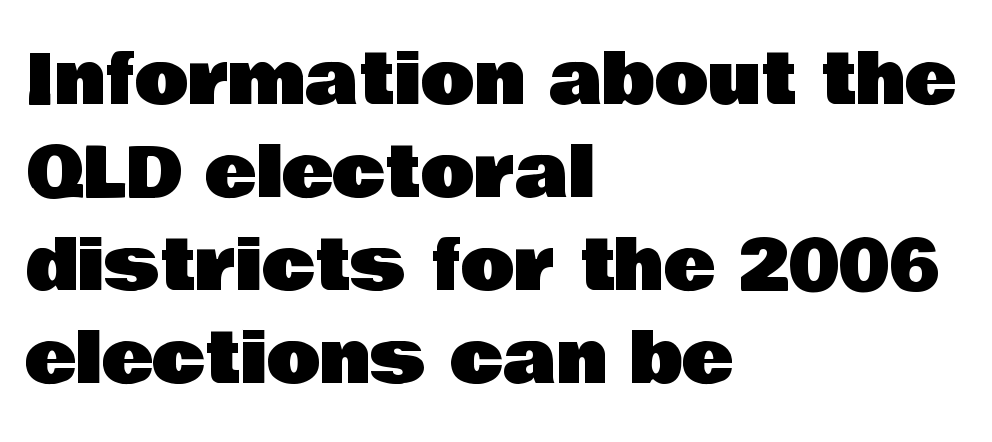
Q: Is the text italic (slanted)? A: No, it is upright.
Q: Is the typeface a serif or a sans-serif typeface? A: Sans-serif.
Q: Is the text underlined? A: No.
Q: How is the paragraph aligned? A: Left-aligned.
Q: Is the spacing between letters normal or unusually wide? A: Normal.
Q: Is the spacing between lines tight, normal or loose? A: Normal.
Q: Width (condensed, normal, or wide)? A: Normal.
Q: Stroke contrast? A: Low.
Q: x-height? A: Large.
Q: Monospaced? A: No.
